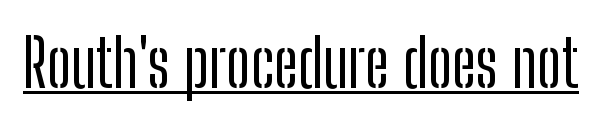
{"serif": "no", "italic": "no", "width": "condensed", "stroke_contrast": "low", "x_height": "medium", "monospaced": "no", "underline": "yes", "letter_spacing": "normal", "letter_spacing_em": 0.0, "glyph_px": 66}
